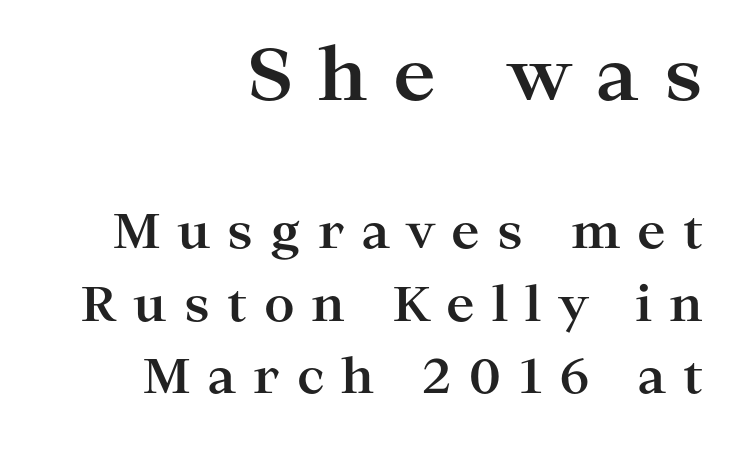
Q: Is the text bold? A: Yes.
Q: Is the text italic (slanted)? A: No, it is upright.
Q: Is the typeface a serif or a sans-serif typeface? A: Serif.
Q: Is the text underlined? A: No.
Q: How is the paragraph aligned? A: Right-aligned.
Q: Is the spacing between letters normal or unusually wide? A: Unusually wide.
Q: Is the spacing between lines tight, normal or loose? A: Normal.
Q: Which block of text is set in a larger size, the first (top) or the second (bottom)? A: The first (top) one.
Q: Width (condensed, normal, or wide)? A: Wide.
Q: Stroke contrast? A: High.
Q: x-height? A: Medium.
Q: Monospaced? A: No.
